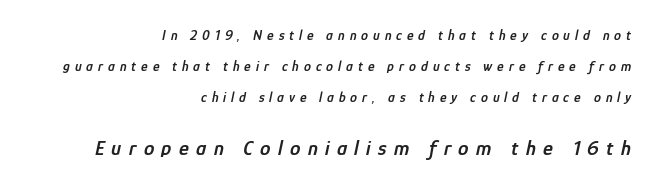
{"italic": "yes", "lean": "right", "slant_degrees": 12, "bold": "semi", "underline": "no", "align": "right", "line_spacing": "loose", "line_spacing_ratio": 2.2, "letter_spacing": "wide", "letter_spacing_em": 0.35, "larger_block": "second", "size_ratio": 1.5, "glyph_px": 21}
